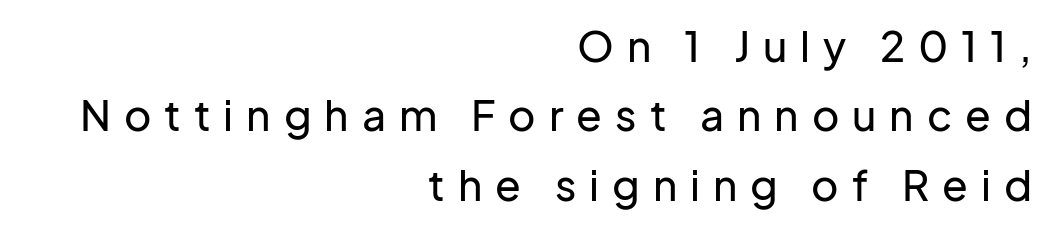
Beneath every word, the page is bare. Posture: upright roman. The ragged edge is on the left, which tells us the setting is flush right. The font family rendered here belongs to the sans-serif group.
